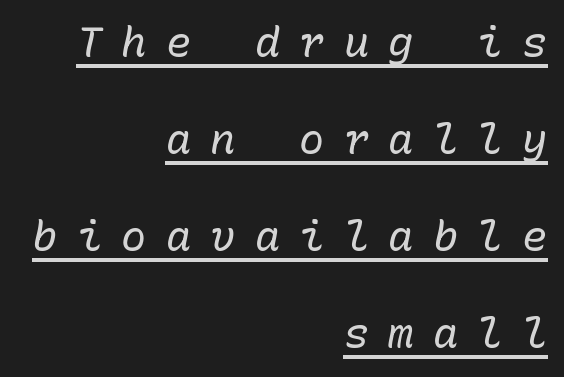
The image shows 42 px regular-weight type, italic (leaning right), monospaced; set right-aligned, loose line spacing (2.31x), unusually wide letter spacing (+0.46 em), underlined; low stroke contrast and a medium x-height.
